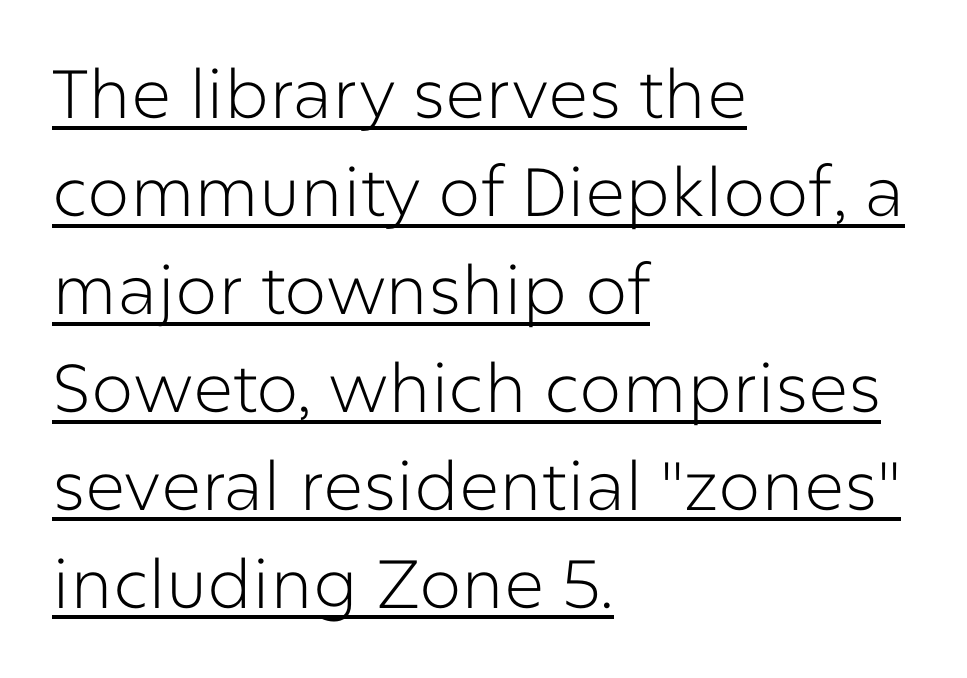
Q: Is the text bold? A: No.
Q: Is the text italic (slanted)? A: No, it is upright.
Q: Is the typeface a serif or a sans-serif typeface? A: Sans-serif.
Q: Is the text underlined? A: Yes.
Q: How is the paragraph aligned? A: Left-aligned.
Q: Is the spacing between letters normal or unusually wide? A: Normal.
Q: Is the spacing between lines tight, normal or loose? A: Normal.
Q: Width (condensed, normal, or wide)? A: Normal.
Q: Stroke contrast? A: Low.
Q: x-height? A: Medium.
Q: Monospaced? A: No.
